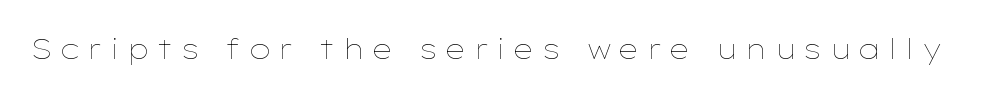
{"italic": "no", "bold": "no", "weight": "thin", "width": "wide", "stroke_contrast": "low", "x_height": "medium", "monospaced": "no", "underline": "no", "letter_spacing": "wide", "letter_spacing_em": 0.25, "glyph_px": 28}
